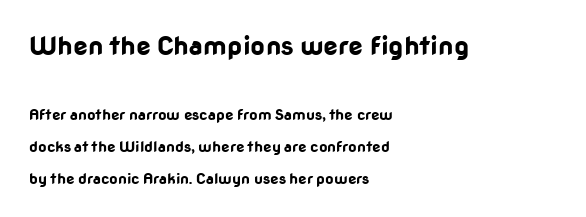
The image shows 26 px bold type, upright; set left-aligned, loose line spacing (2.12x), normal letter spacing, not underlined; the first (top) block is 1.73x larger.
